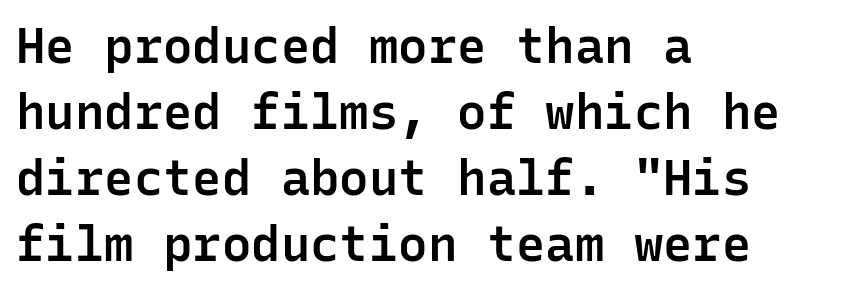
This sample uses plain, unmodified letter spacing. Does the copy run flush right? No — it runs flush left. This is the in-between weight designers call semibold or demi. Unlike a traditional serif, this face leaves its strokes unadorned. The lines sit at an ordinary, default distance from one another.
